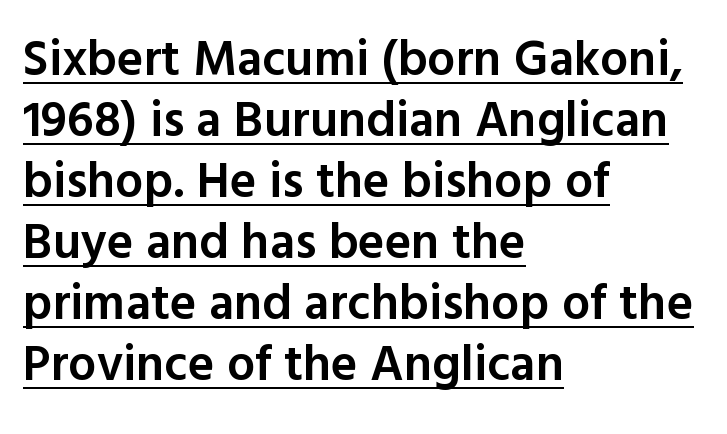
The image shows 50 px semibold sans-serif type, upright; set left-aligned, line spacing 1.22x, normal letter spacing, underlined; a medium x-height.
